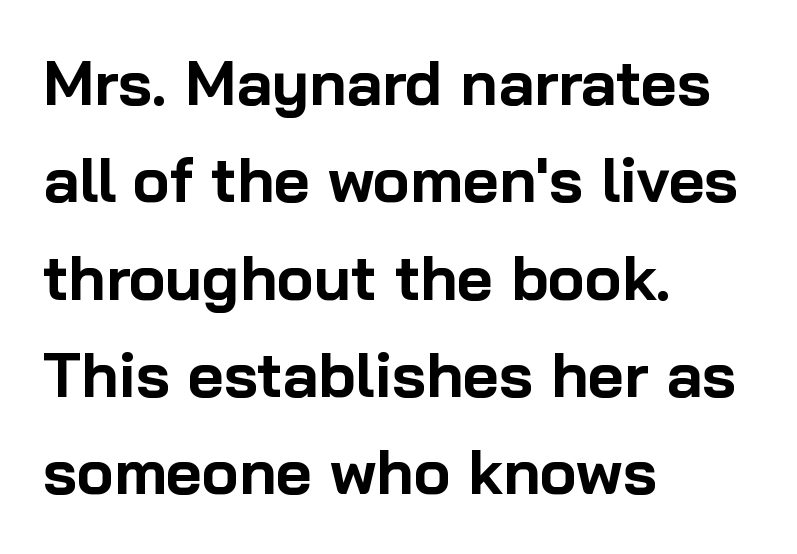
The image shows 62 px bold sans-serif type, upright; set left-aligned, normal line spacing (1.57x), normal letter spacing, not underlined; low stroke contrast and a medium x-height.
